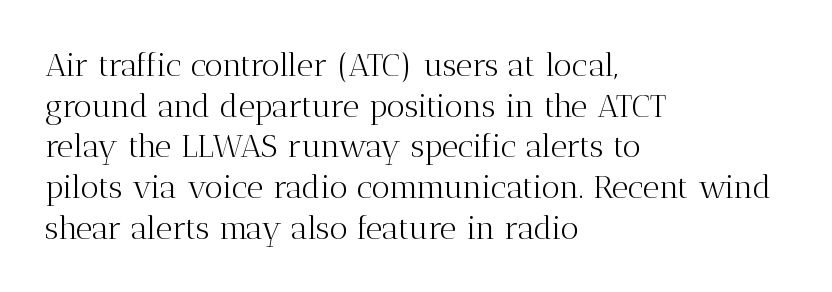
Q: Is the text bold? A: No.
Q: Is the text italic (slanted)? A: No, it is upright.
Q: Is the typeface a serif or a sans-serif typeface? A: Serif.
Q: Is the text underlined? A: No.
Q: How is the paragraph aligned? A: Left-aligned.
Q: Is the spacing between letters normal or unusually wide? A: Normal.
Q: Is the spacing between lines tight, normal or loose? A: Normal.
Q: Width (condensed, normal, or wide)? A: Normal.
Q: Stroke contrast? A: Medium.
Q: x-height? A: Medium.
Q: Monospaced? A: No.
